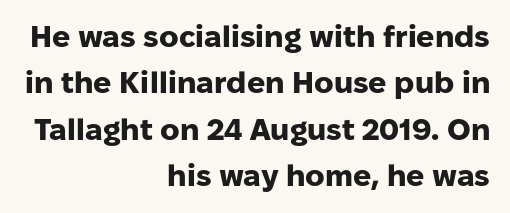
The image shows 30 px heavy sans-serif type, upright; set right-aligned, normal line spacing (1.55x), normal letter spacing, not underlined; low stroke contrast and a medium x-height.
